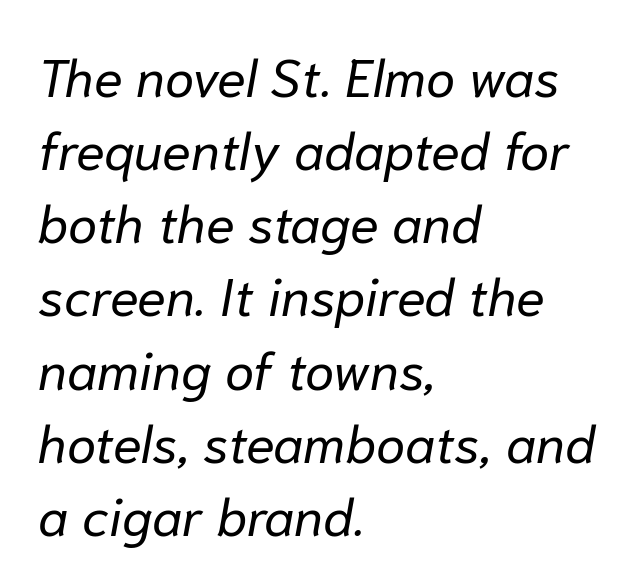
The image shows 53 px regular-weight type, italic (leaning right); set left-aligned, normal line spacing (1.38x), normal letter spacing, not underlined; low stroke contrast and a medium x-height.
